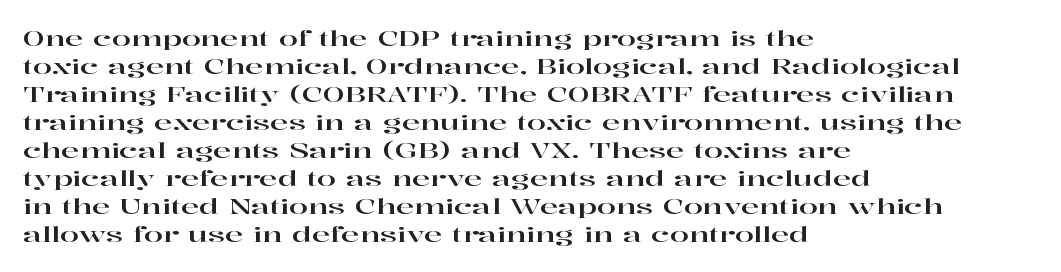
The image shows 22 px text type, upright; set left-aligned, normal line spacing (1.27x), normal letter spacing, not underlined.
